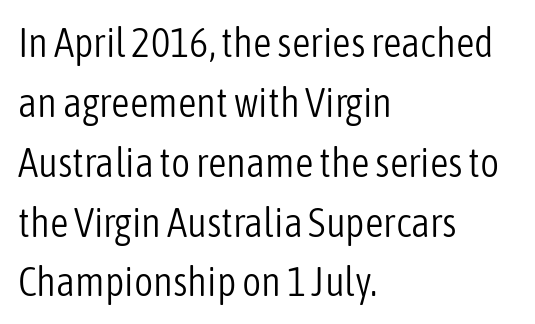
The image shows 41 px light, condensed sans-serif type, upright; set left-aligned, normal line spacing (1.46x), normal letter spacing, not underlined; low stroke contrast and a medium x-height.
